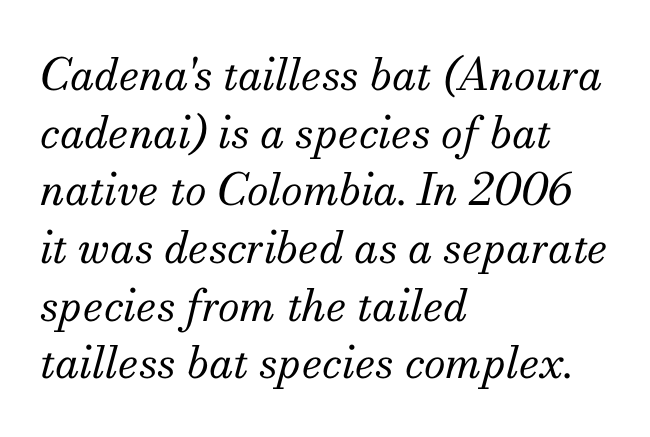
Q: Is the text bold? A: No.
Q: Is the text italic (slanted)? A: Yes, it leans right by about 13 degrees.
Q: Is the typeface a serif or a sans-serif typeface? A: Serif.
Q: Is the text underlined? A: No.
Q: How is the paragraph aligned? A: Left-aligned.
Q: Is the spacing between letters normal or unusually wide? A: Normal.
Q: Is the spacing between lines tight, normal or loose? A: Normal.
Q: Width (condensed, normal, or wide)? A: Normal.
Q: Stroke contrast? A: Medium.
Q: x-height? A: Small.
Q: Monospaced? A: No.
